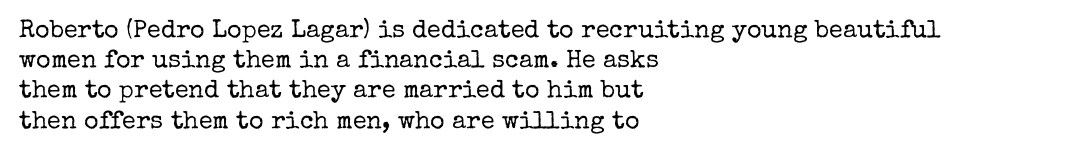
{"italic": "no", "bold": "no", "underline": "no", "align": "left", "line_spacing_ratio": 1.21, "letter_spacing": "normal", "letter_spacing_em": 0.0, "glyph_px": 25}
